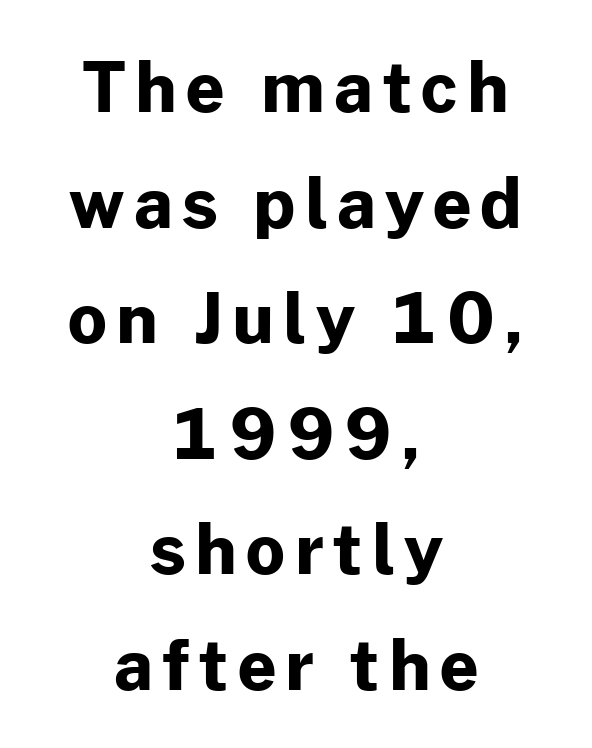
The image shows 68 px bold sans-serif type, upright; set centered, normal line spacing (1.7x), not underlined; low stroke contrast and a medium x-height.
